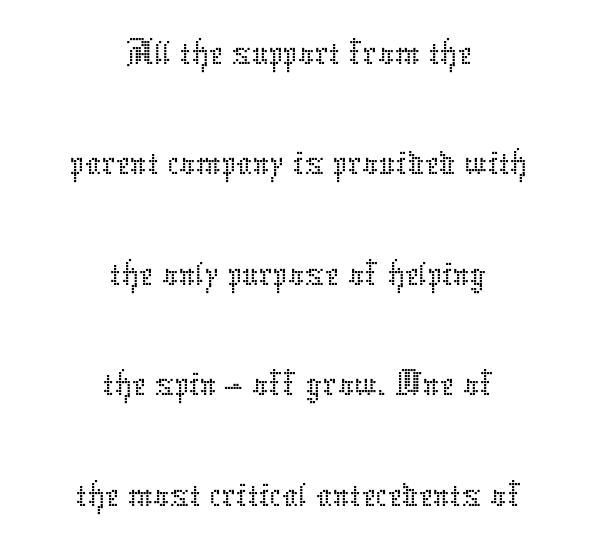
Q: Is the text bold? A: No.
Q: Is the text italic (slanted)? A: No, it is upright.
Q: Is the text underlined? A: No.
Q: How is the paragraph aligned? A: Centered.
Q: Is the spacing between letters normal or unusually wide? A: Normal.
Q: Is the spacing between lines tight, normal or loose? A: Normal.
Q: Width (condensed, normal, or wide)? A: Normal.
Q: Stroke contrast? A: Low.
Q: x-height? A: Medium.
Q: Monospaced? A: No.
